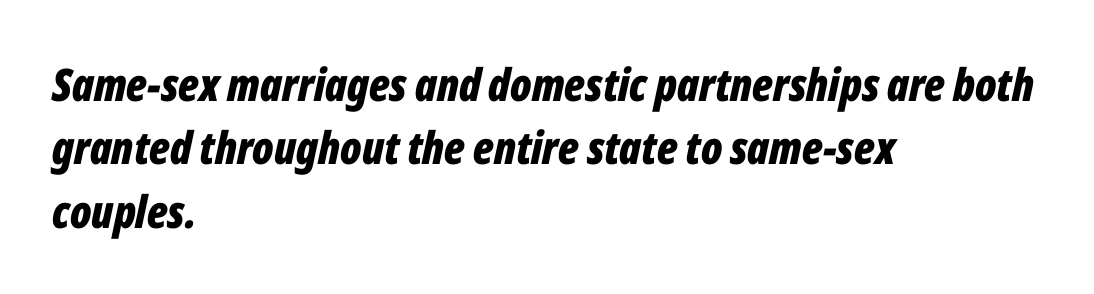
The image shows 45 px bold, condensed type, italic (leaning right); set left-aligned, normal line spacing (1.41x), normal letter spacing, not underlined; low stroke contrast and a medium x-height.
